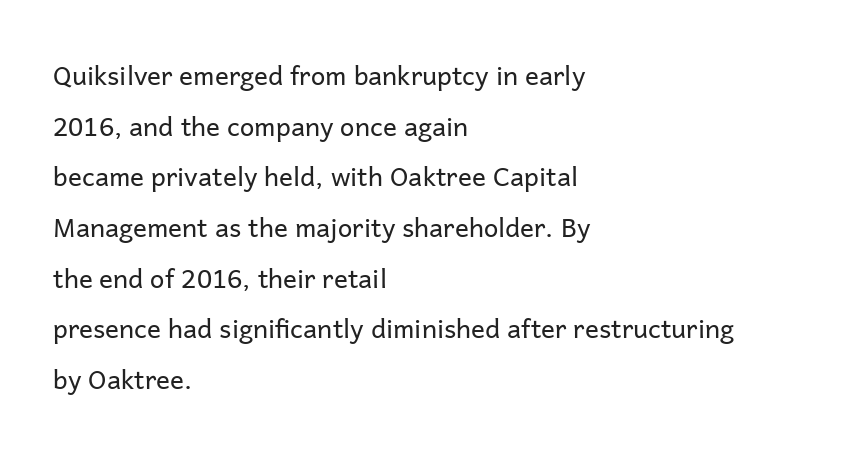
{"italic": "no", "bold": "no", "underline": "no", "align": "left", "line_spacing": "loose", "line_spacing_ratio": 1.95, "letter_spacing": "normal", "letter_spacing_em": 0.0, "glyph_px": 26}
